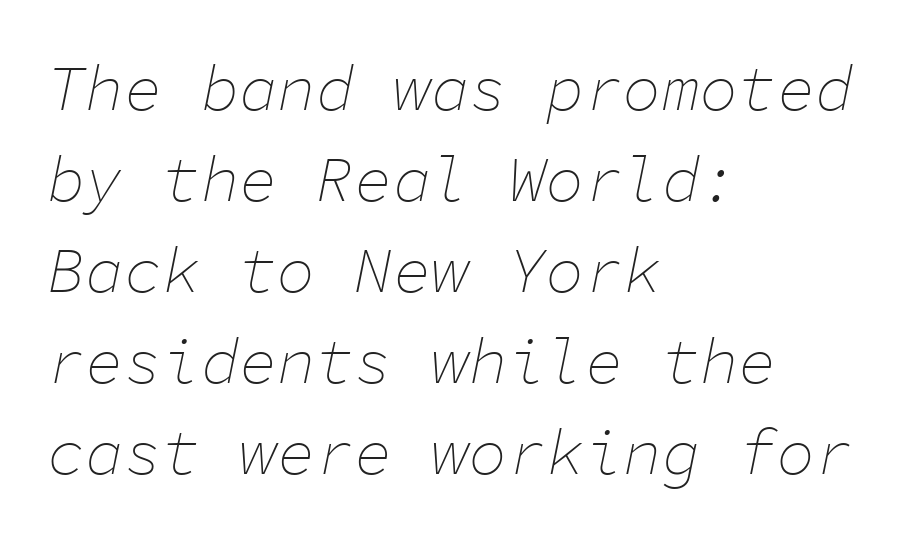
The image shows 64 px thin type, italic (leaning right), monospaced; set left-aligned, normal line spacing (1.42x), normal letter spacing, not underlined; low stroke contrast and a medium x-height.
